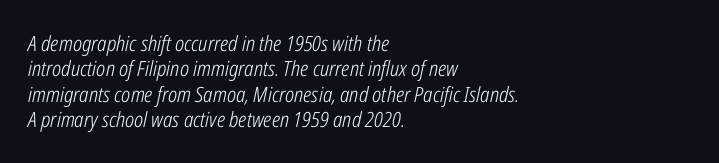
{"italic": "yes", "lean": "right", "slant_degrees": 12, "bold": "no", "underline": "no", "align": "left", "line_spacing_ratio": 1.21, "letter_spacing": "normal", "letter_spacing_em": 0.0, "glyph_px": 21}
